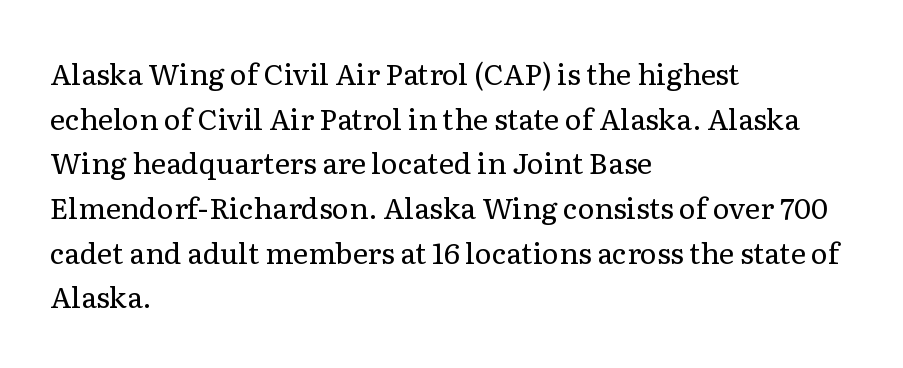
The letters stand upright; this is a roman face. Look at the bottom of the vertical strokes: they flare into serifs here. The lines are quadded left. The letters look calm and open, with moderate or lighter stems. Does extra space separate the letters? No, they use regular spacing. Has an underline been added? It has not.
